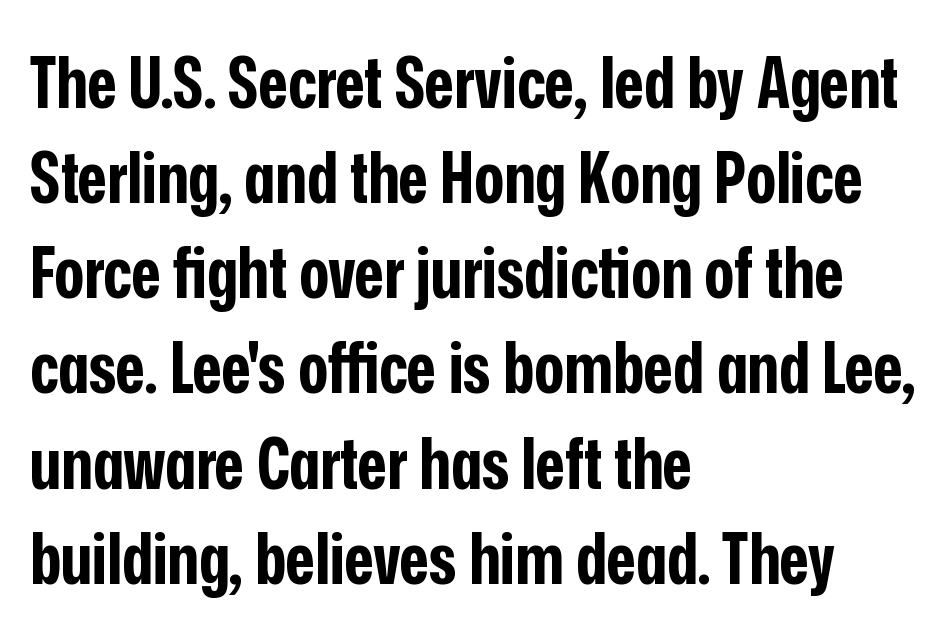
Each new line begins a customary step beneath the previous one. Typographic density is high because the face is bold. Notice how the stems are strictly vertical — no italics here. The foot of each line stays bare and open. To sum up the face: it is a sans, with no serifs.
